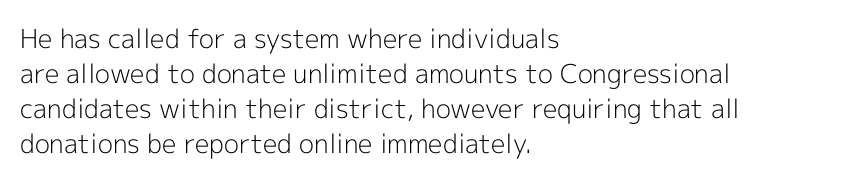
How are the letters spaced? Ordinarily, with no added tracking. Has an underline been added? It has not. Honestly, the row spacing looks completely unremarkable. The font is comparable to plain body text, perhaps lighter. Visually the block forms a straight wall on the left and a jagged coastline on the right.
